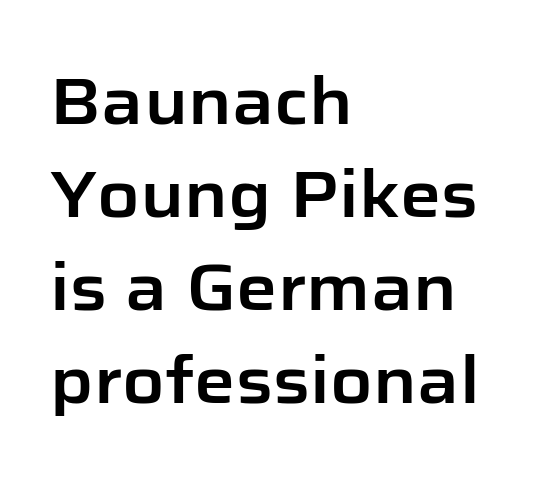
{"serif": "no", "italic": "no", "width": "normal", "stroke_contrast": "low", "x_height": "medium", "monospaced": "no", "underline": "no", "align": "left", "line_spacing": "normal", "line_spacing_ratio": 1.43, "letter_spacing": "normal", "letter_spacing_em": 0.0, "glyph_px": 65}
